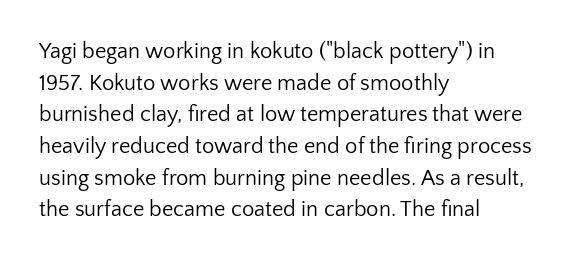
Ordinary non-slanted type is in use. Whoever set this chose a conventional vertical rhythm. Nothing unusual about the tracking: characters are spaced as the font intends. Every row of glyphs begins at an identical x-position on the left.
